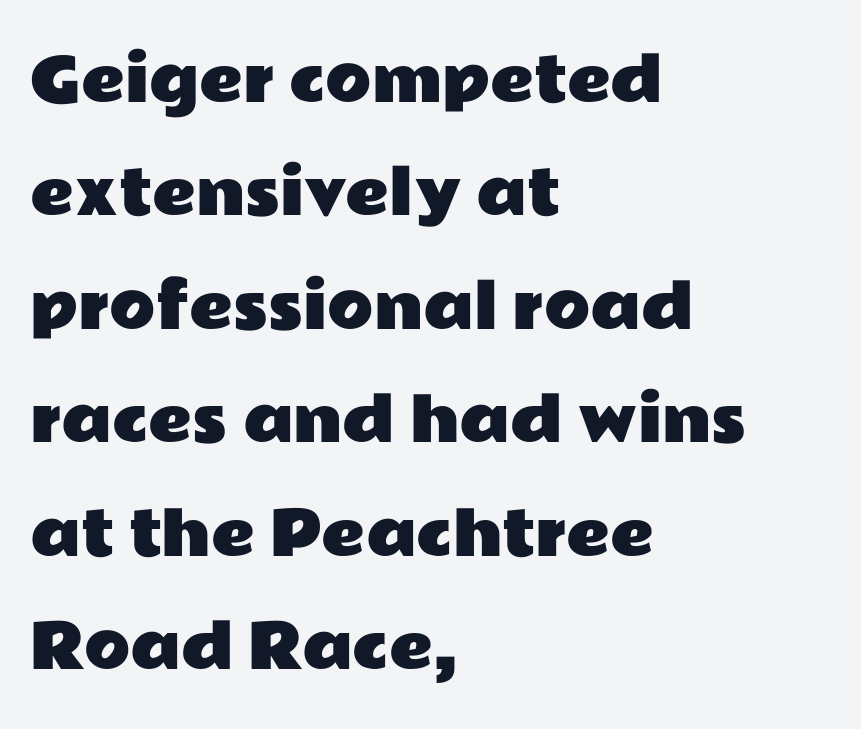
The image shows 60 px wide sans-serif type, upright; set left-aligned, line spacing 1.89x, normal letter spacing, not underlined; low stroke contrast and a medium x-height.
